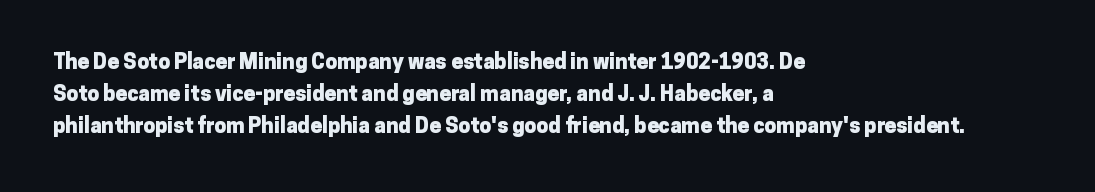
Q: Is the text bold? A: Yes.
Q: Is the text italic (slanted)? A: No, it is upright.
Q: Is the text underlined? A: No.
Q: How is the paragraph aligned? A: Left-aligned.
Q: Is the spacing between letters normal or unusually wide? A: Normal.
Q: Is the spacing between lines tight, normal or loose? A: Normal.
